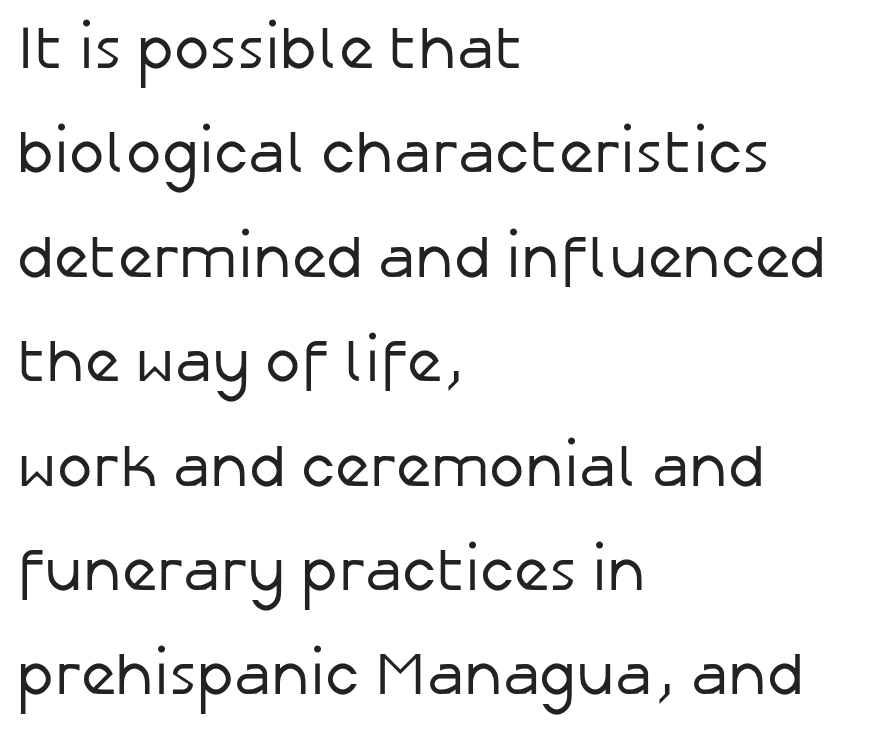
The image shows 60 px regular-weight sans-serif type, upright; set left-aligned, line spacing 1.74x, normal letter spacing, not underlined; low stroke contrast and a medium x-height.
